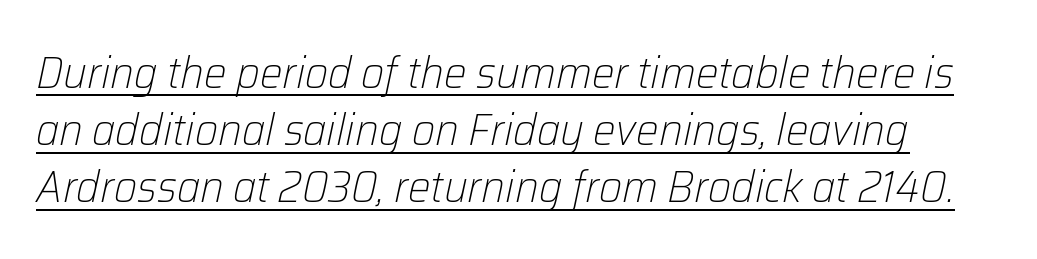
Q: Is the text bold? A: No.
Q: Is the text italic (slanted)? A: Yes, it leans right by about 12 degrees.
Q: Is the text underlined? A: Yes.
Q: Is the spacing between letters normal or unusually wide? A: Normal.
Q: Is the spacing between lines tight, normal or loose? A: Normal.
Q: Width (condensed, normal, or wide)? A: Normal.
Q: Stroke contrast? A: Low.
Q: x-height? A: Medium.
Q: Monospaced? A: No.
